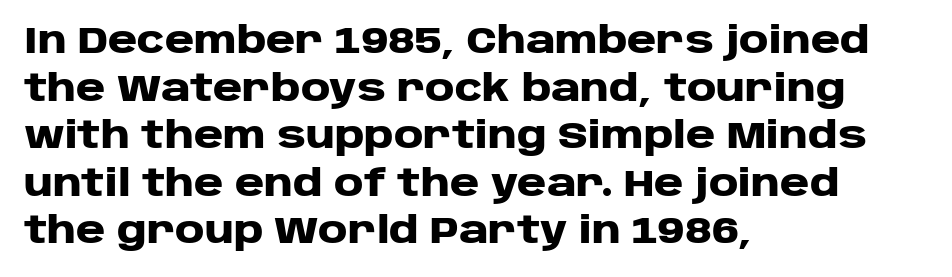
{"serif": "no", "italic": "no", "bold": "yes", "weight": "heavy", "width": "wide", "stroke_contrast": "low", "x_height": "large", "monospaced": "no", "underline": "no", "align": "left", "line_spacing": "normal", "line_spacing_ratio": 1.32, "letter_spacing": "normal", "letter_spacing_em": 0.0, "glyph_px": 36}
